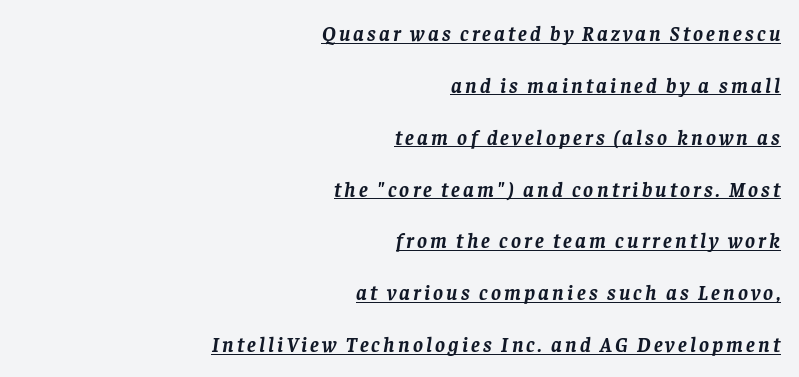
Q: Is the text bold? A: Yes.
Q: Is the text italic (slanted)? A: Yes, it leans right by about 8 degrees.
Q: Is the text underlined? A: Yes.
Q: How is the paragraph aligned? A: Right-aligned.
Q: Is the spacing between lines tight, normal or loose? A: Loose.
